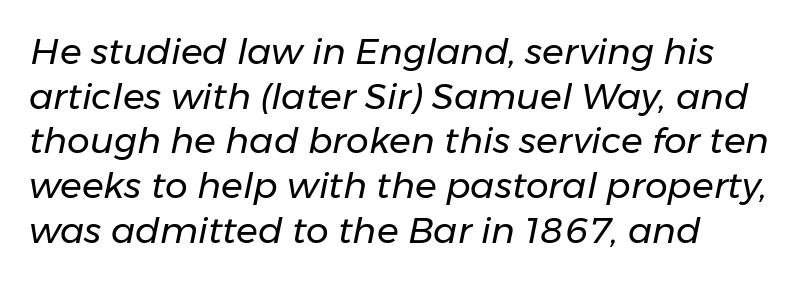
The setting favours the left margin, as ordinary paragraphs usually do. Weight: in the light-to-regular range. Letters rest on an invisible, unmarked baseline. Tall strokes in this sample are angled rather than plumb.
